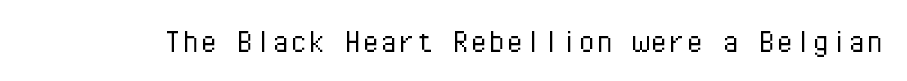
Here the glyphs are tracked normally, forming tight word shapes. Underlining? Definitely not there. This is sans-serif lettering, the kind often seen on screens and signage. A roman cut, with each character standing at attention. This reads as an unemphasized weight, regular at the heaviest. You could count columns in this text — the font is strictly monospaced.
